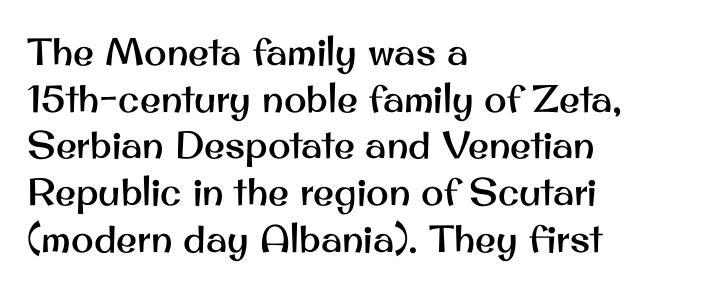
Proportional: the letters do not fall into vertical columns. Unlike a traditional serif, this face leaves its strokes unadorned. This is the regular roman posture of the typeface. These lines keep a tight, regular rhythm from letter to letter. Plain, unruled lines of type.
